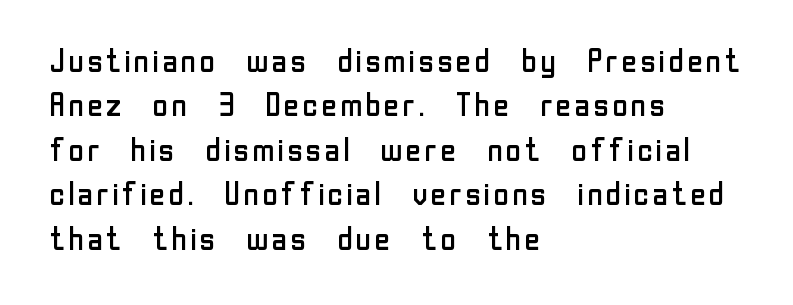
Line starts are locked; line ends wander. How are the letters spaced? Ordinarily, with no added tracking. On a weight scale, this lands at 450 or below. Upright lettering throughout. Are there feet on the stems? There aren't — it's a sans.
